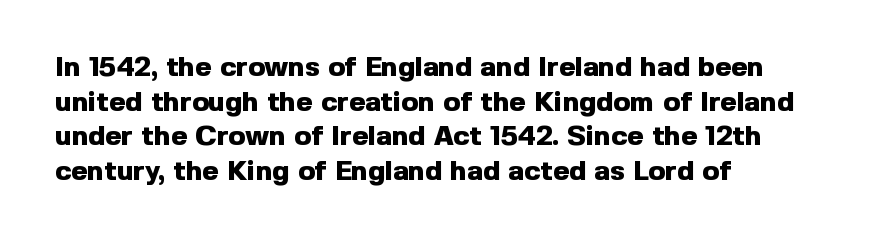
The image shows 28 px heavy sans-serif type, upright; set left-aligned, line spacing 1.24x, normal letter spacing, not underlined; a medium x-height.
